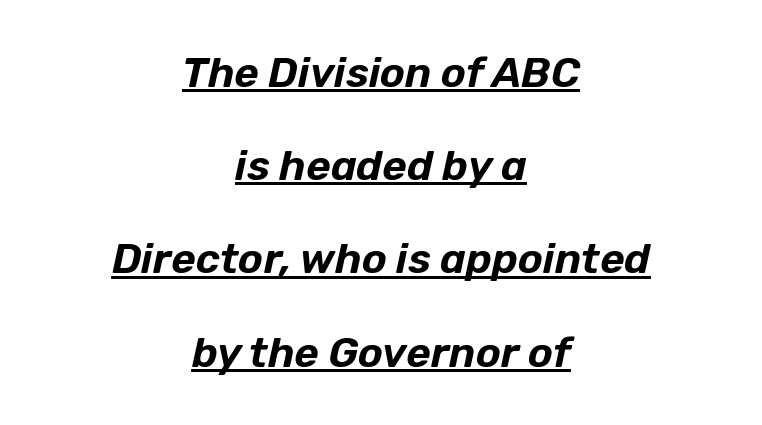
{"italic": "yes", "lean": "right", "slant_degrees": 12, "width": "normal", "stroke_contrast": "low", "x_height": "medium", "monospaced": "no", "underline": "yes", "align": "center", "line_spacing": "loose", "line_spacing_ratio": 2.22, "letter_spacing": "normal", "letter_spacing_em": 0.0, "glyph_px": 42}
